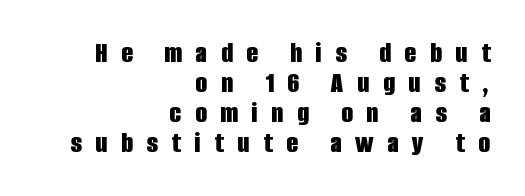
Leftover space on each line is placed entirely before the opening word. Heavy, bold letterforms. In terms of leading, this rendering errs on the cramped side. Proportional: the letters do not fall into vertical columns. Unmarked baselines from the first word to the last.
